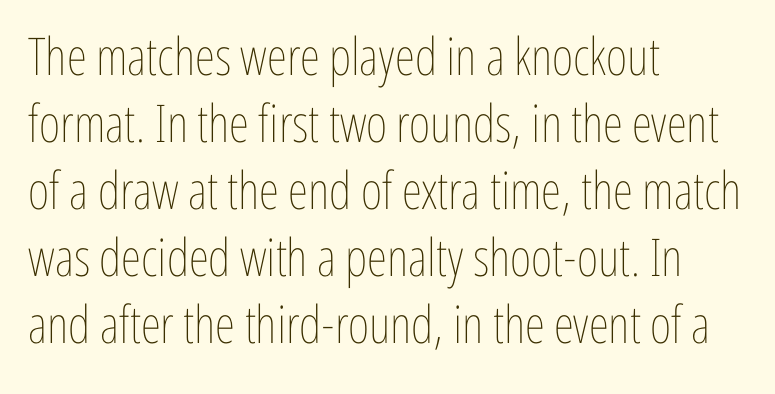
Q: Is the text bold? A: No.
Q: Is the text italic (slanted)? A: No, it is upright.
Q: Is the text underlined? A: No.
Q: How is the paragraph aligned? A: Left-aligned.
Q: Is the spacing between letters normal or unusually wide? A: Normal.
Q: Is the spacing between lines tight, normal or loose? A: Normal.
Q: Width (condensed, normal, or wide)? A: Condensed.
Q: Stroke contrast? A: Low.
Q: x-height? A: Medium.
Q: Monospaced? A: No.
